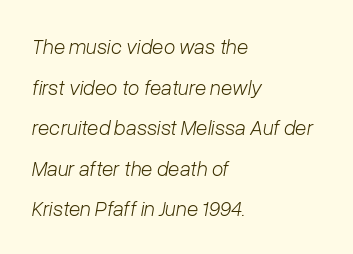
{"italic": "yes", "lean": "right", "slant_degrees": 10, "bold": "no", "underline": "no", "align": "left", "line_spacing": "loose", "line_spacing_ratio": 1.93, "letter_spacing": "normal", "letter_spacing_em": 0.0, "glyph_px": 21}
